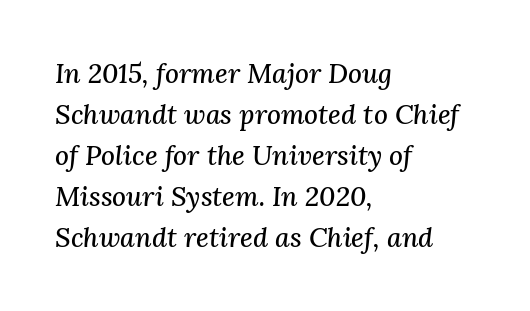
Baseline-to-baseline distance is the conventional proportion of letter height. An italicized treatment has been applied to the whole sample. Casual observation: everything's shoved over to the left. The space directly below the letters is spotless. The line texture is even and compact thanks to regular tracking.
